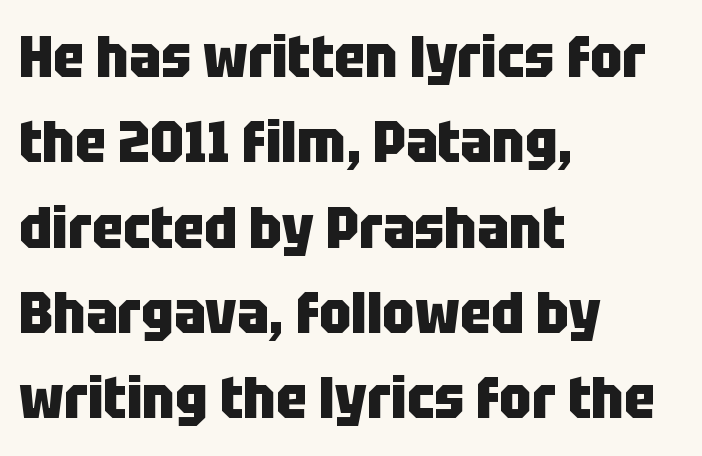
{"serif": "no", "italic": "no", "bold": "yes", "weight": "heavy", "width": "condensed", "stroke_contrast": "low", "x_height": "large", "monospaced": "no", "underline": "no", "align": "left", "line_spacing": "normal", "line_spacing_ratio": 1.47, "letter_spacing": "normal", "letter_spacing_em": 0.0, "glyph_px": 58}
